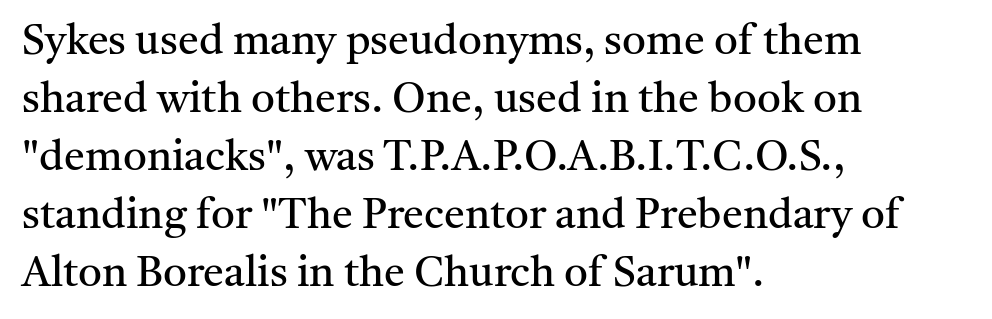
The image shows 42 px regular-weight serif type, upright; set left-aligned, normal line spacing (1.38x), normal letter spacing, not underlined; medium stroke contrast and a medium x-height.
